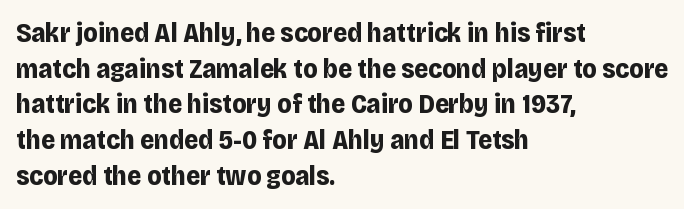
A typesetter would call this leading conventional body-copy spacing. Standard letterfit; no display-style spreading of the glyphs. The axis of the letterforms is exactly vertical. Typeset ragged right — the left edge is the straight one. Clear beneath every line of the passage. Each glyph is drawn with heavy, bold strokes.
